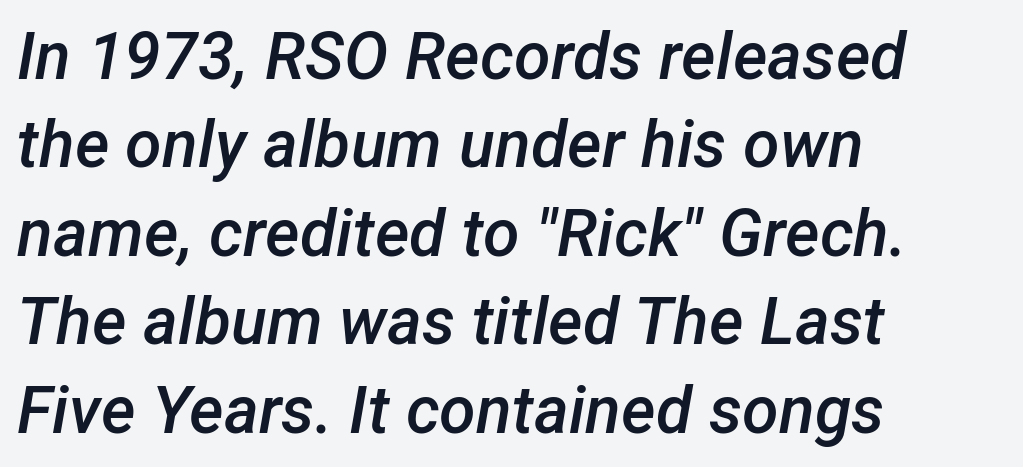
Q: Is the text bold? A: Semi-bold.
Q: Is the text italic (slanted)? A: Yes, it leans right by about 12 degrees.
Q: Is the text underlined? A: No.
Q: How is the paragraph aligned? A: Left-aligned.
Q: Is the spacing between letters normal or unusually wide? A: Normal.
Q: Is the spacing between lines tight, normal or loose? A: Normal.
Q: Width (condensed, normal, or wide)? A: Normal.
Q: Stroke contrast? A: Low.
Q: x-height? A: Medium.
Q: Monospaced? A: No.
